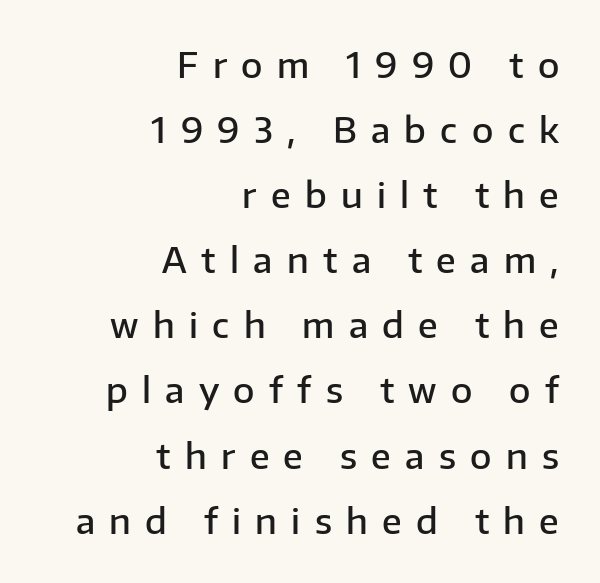
Q: Is the text bold? A: Semi-bold.
Q: Is the text italic (slanted)? A: No, it is upright.
Q: Is the typeface a serif or a sans-serif typeface? A: Sans-serif.
Q: Is the text underlined? A: No.
Q: How is the paragraph aligned? A: Right-aligned.
Q: Is the spacing between letters normal or unusually wide? A: Unusually wide.
Q: Width (condensed, normal, or wide)? A: Normal.
Q: Stroke contrast? A: Low.
Q: x-height? A: Medium.
Q: Monospaced? A: No.
